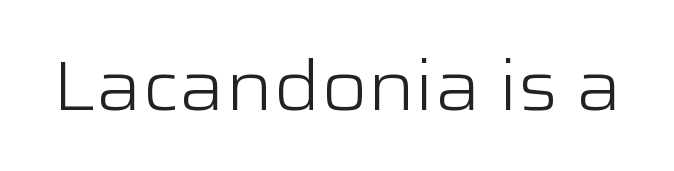
The gaps between neighbouring characters are ordinary and unremarkable. Underline: absent. Stroke terminals: plain, sans-serif. Character widths vary here, with narrow letters taking less room than wide ones. Weight: not bold — regular or lighter.
